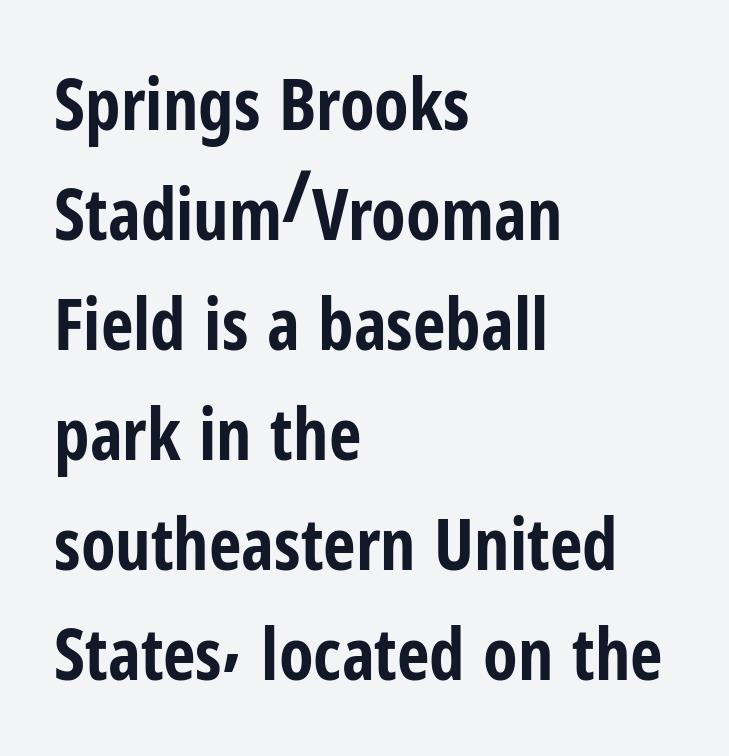
The image shows 71 px bold, condensed sans-serif type, upright; set left-aligned, normal line spacing (1.55x), normal letter spacing, not underlined; low stroke contrast and a medium x-height.
